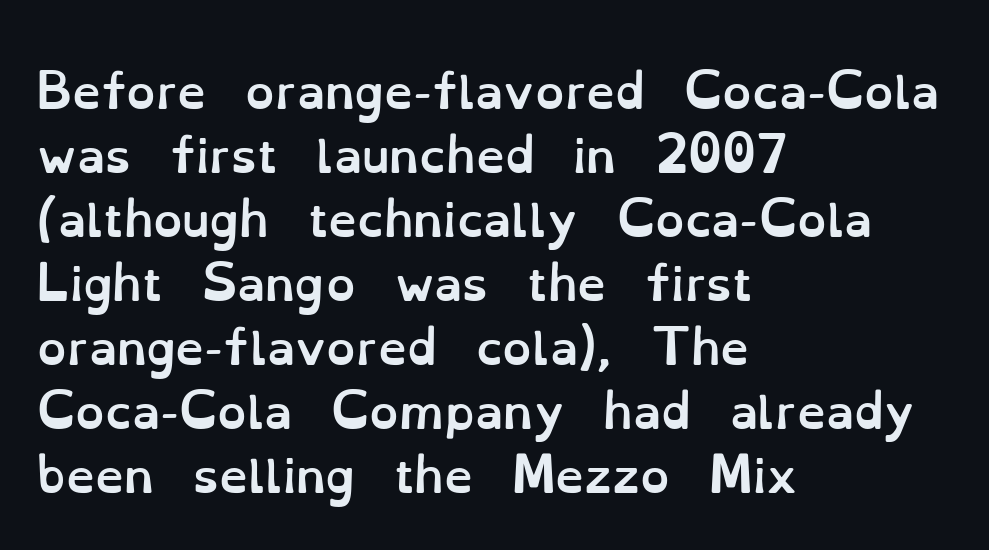
The rendering uses a bold face; every stroke is thick and dark. A clean baseline with only descenders dipping below it. A typesetter would call this proportional, since set widths differ per character. The type is set solid horizontally, with unmodified tracking. The line-height multiplier appears to be the usual default.
